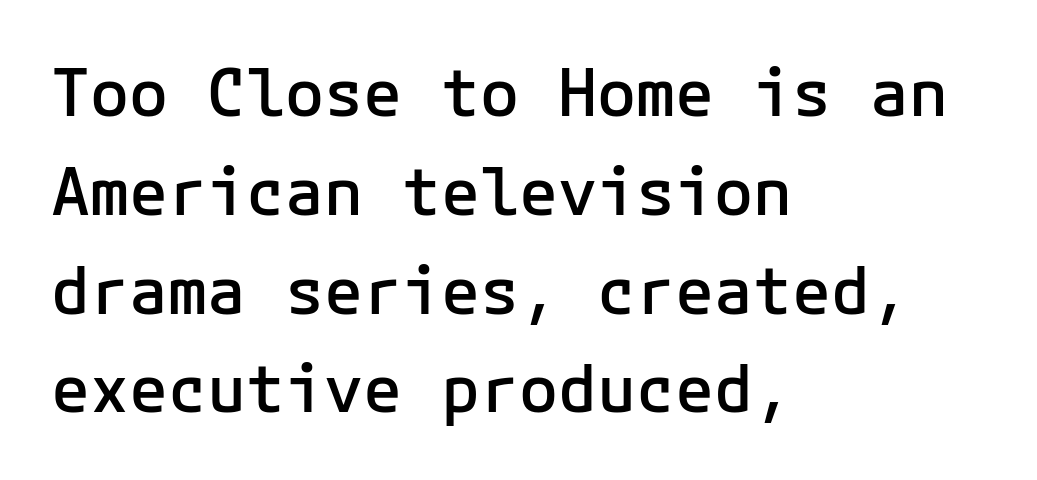
{"serif": "no", "italic": "no", "bold": "semi", "weight": "semibold", "width": "normal", "stroke_contrast": "low", "x_height": "medium", "monospaced": "yes", "underline": "no", "align": "left", "line_spacing": "normal", "line_spacing_ratio": 1.52, "letter_spacing": "normal", "letter_spacing_em": 0.0, "glyph_px": 65}
